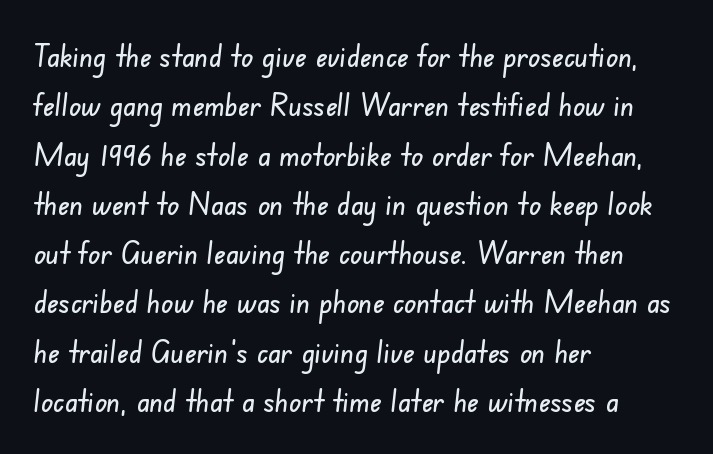
Honestly, the row spacing looks completely unremarkable. Note: no serifs on the glyphs. Characters follow at the spacing the type designer built in. The text block is weighted toward the left margin, trailing off unevenly rightward. The space directly below the letters is spotless. This sample has the flowing, uneven cadence of proportional lettering.
